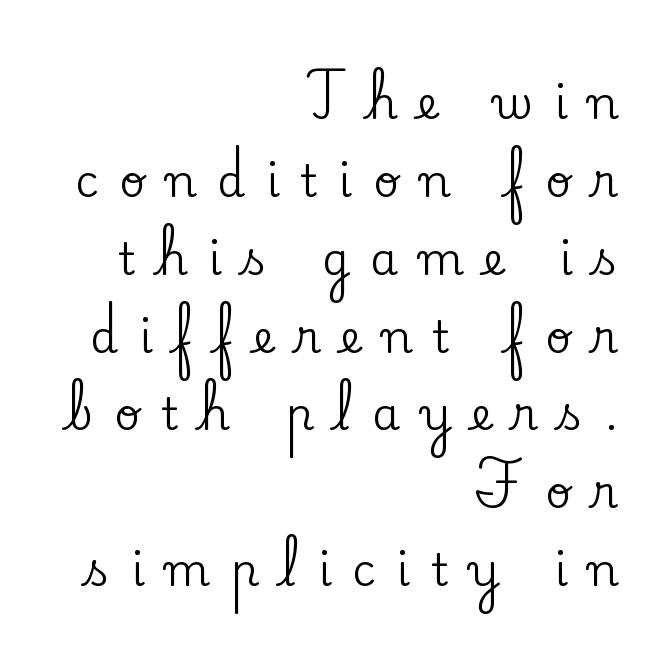
The image shows 45 px serif type, upright; set right-aligned, line spacing 1.73x, unusually wide letter spacing (+0.46 em), not underlined; low stroke contrast and a small x-height.
